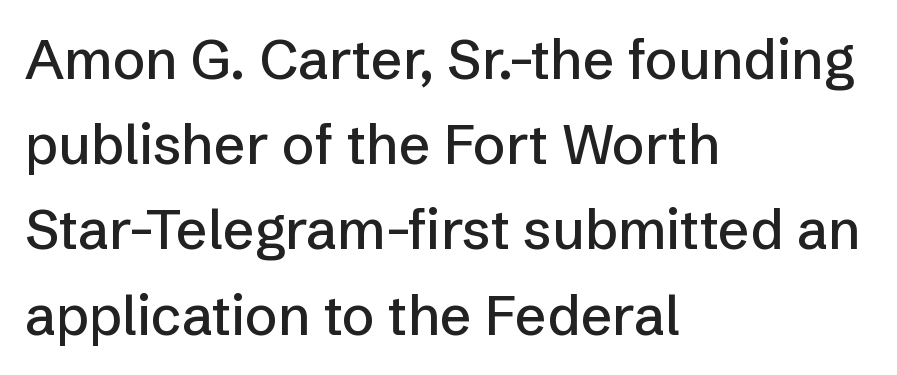
Do the characters align in a grid? No, the font is proportional. Style check: upright. Reading down the block, your eye returns to a fixed left position each line. Anything drawn beneath the words? Only blank space. This sample uses a sans-serif face.
